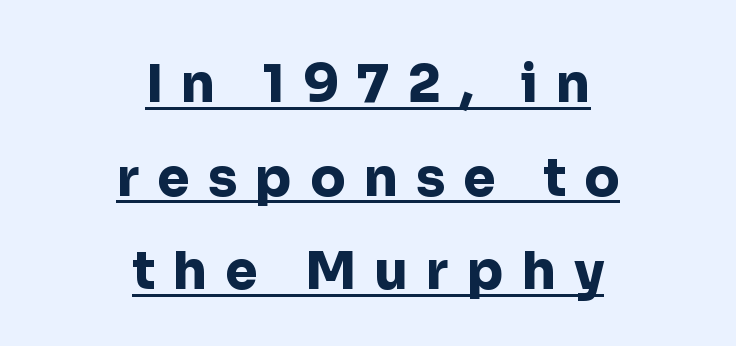
{"serif": "no", "italic": "no", "bold": "yes", "weight": "heavy", "width": "normal", "stroke_contrast": "low", "x_height": "medium", "monospaced": "no", "underline": "yes", "align": "center", "line_spacing_ratio": 1.8, "letter_spacing": "wide", "letter_spacing_em": 0.35, "glyph_px": 52}
